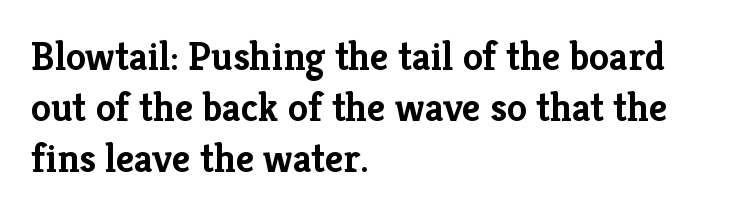
{"serif": "yes", "italic": "no", "bold": "yes", "weight": "semibold", "width": "normal", "stroke_contrast": "low", "x_height": "medium", "monospaced": "no", "underline": "no", "align": "left", "line_spacing": "normal", "line_spacing_ratio": 1.28, "letter_spacing": "normal", "letter_spacing_em": 0.0, "glyph_px": 40}
